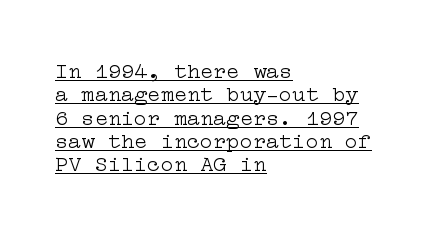
The characters are drawn with everyday or finer stroke widths. In terms of leading, this rendering errs on the cramped side. Do the letters lean? They stand straight. The string is rendered with underlining switched on. These lines keep a tight, regular rhythm from letter to letter. Every row of glyphs begins at an identical x-position on the left.
